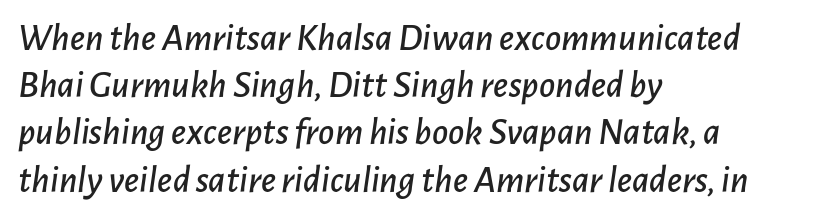
{"italic": "yes", "lean": "right", "slant_degrees": 7, "width": "normal", "stroke_contrast": "low", "x_height": "medium", "monospaced": "no", "underline": "no", "align": "left", "line_spacing_ratio": 1.21, "letter_spacing": "normal", "letter_spacing_em": 0.0, "glyph_px": 39}
